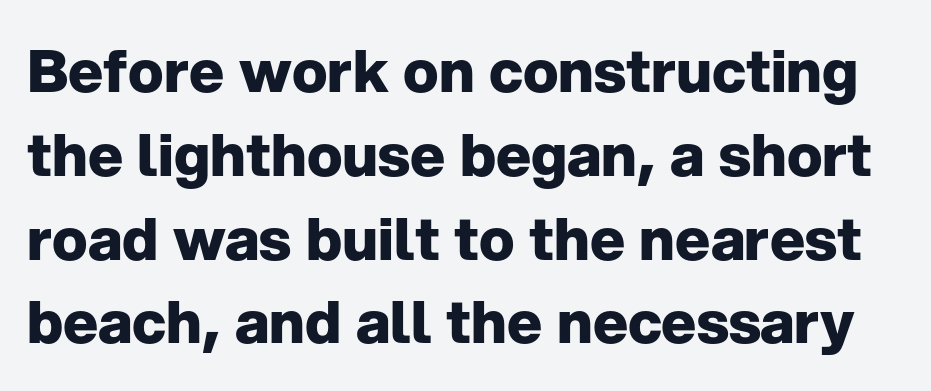
The image shows 59 px heavy sans-serif type, upright; set normal line spacing (1.42x), normal letter spacing, not underlined; low stroke contrast and a medium x-height.
